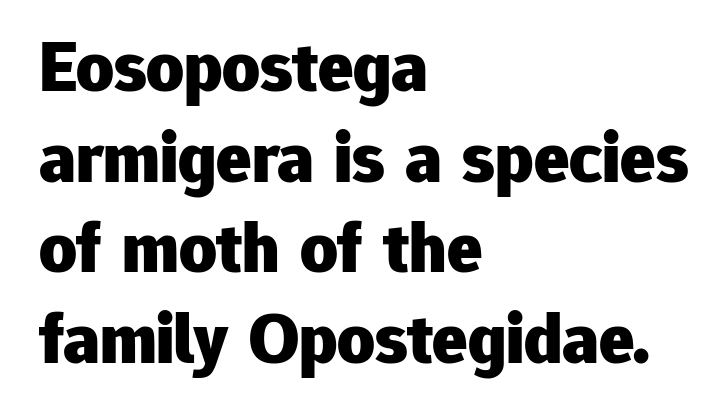
Q: Is the text bold? A: Yes.
Q: Is the text italic (slanted)? A: No, it is upright.
Q: Is the typeface a serif or a sans-serif typeface? A: Sans-serif.
Q: Is the text underlined? A: No.
Q: How is the paragraph aligned? A: Left-aligned.
Q: Is the spacing between letters normal or unusually wide? A: Normal.
Q: Width (condensed, normal, or wide)? A: Normal.
Q: Stroke contrast? A: Low.
Q: x-height? A: Medium.
Q: Monospaced? A: No.
